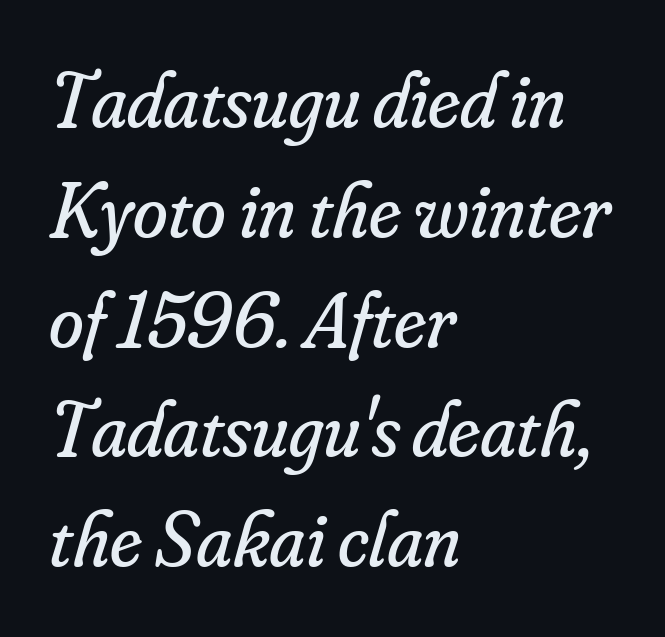
The image shows 79 px regular-weight serif type, italic (leaning right); set left-aligned, normal line spacing (1.39x), normal letter spacing, not underlined; low stroke contrast and a small x-height.
